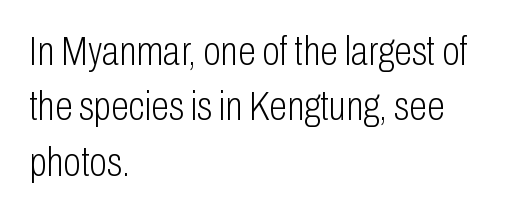
The face used here is proportionally spaced, like ordinary book or web type. The compositor pushed each line to the left boundary. Clear beneath every line of the passage. Honestly, the letter spacing is just normal — you wouldn't notice it.
